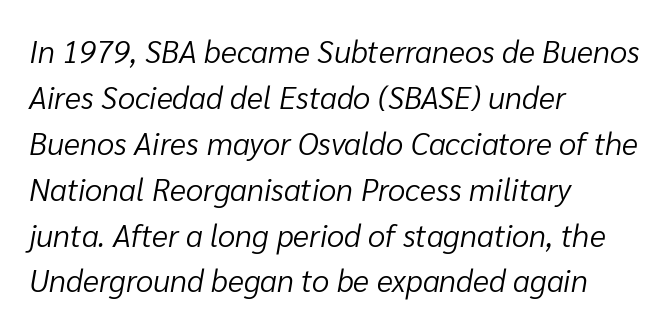
The image shows 31 px light type, italic (leaning right); set left-aligned, normal line spacing (1.48x), normal letter spacing, not underlined; low stroke contrast and a medium x-height.
